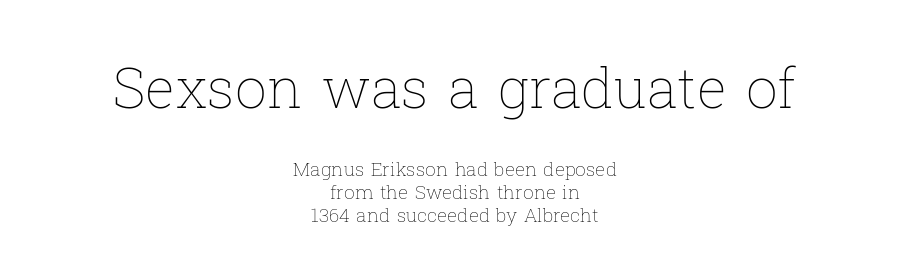
The image shows 56 px thin type, upright; set centered, line spacing 1.22x, normal letter spacing, not underlined; the first (top) block is 2.95x larger; low stroke contrast and a medium x-height.
